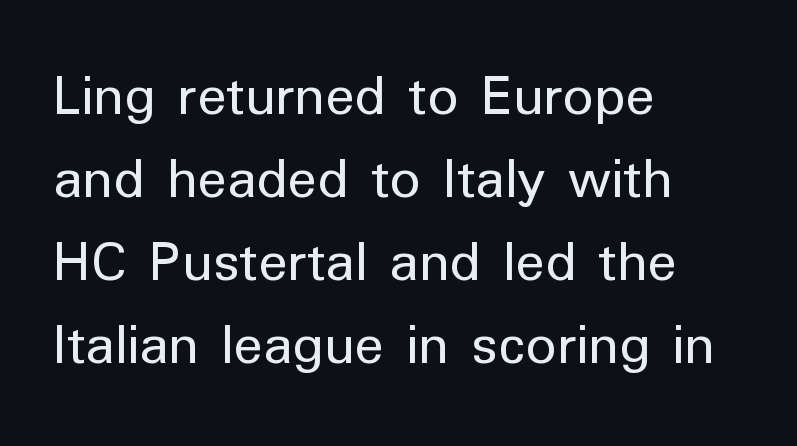
The image shows 61 px regular-weight sans-serif type, upright; set left-aligned, normal line spacing (1.36x), normal letter spacing, not underlined; low stroke contrast and a medium x-height.
